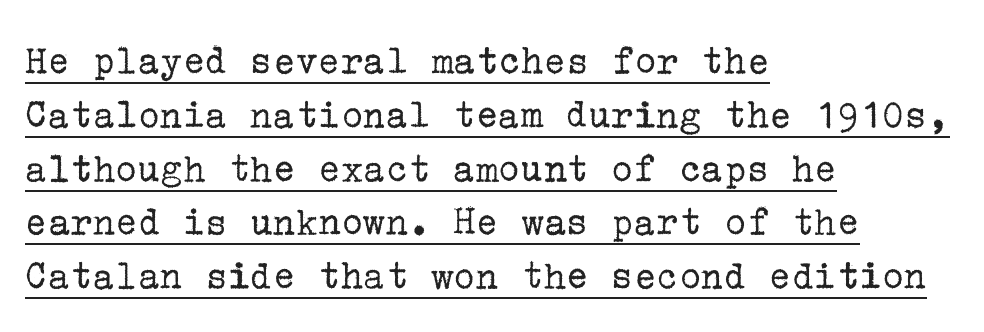
The image shows 42 px regular-weight serif type, upright; set left-aligned, normal line spacing (1.28x), normal letter spacing, underlined; low stroke contrast and a medium x-height.
